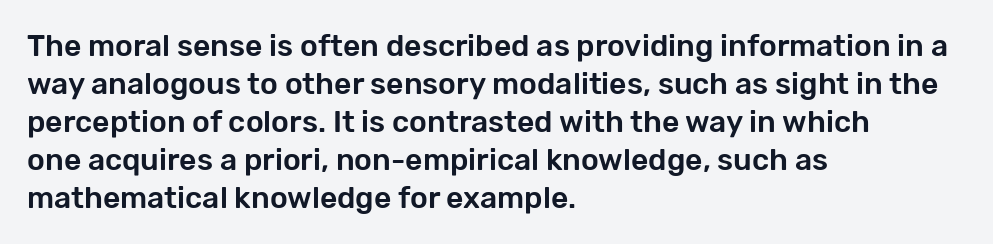
Is the letter spacing exaggerated? No — it looks like the ordinary default. The text block is weighted toward the left margin, trailing off unevenly rightward. Check where the strokes stop: nothing finishes them off — pure sans. If you drew a line through each stem, it would be perfectly vertical. Here the designer chose a conventional face with non-uniform glyph widths. Descenders are the only things crossing below the line.
